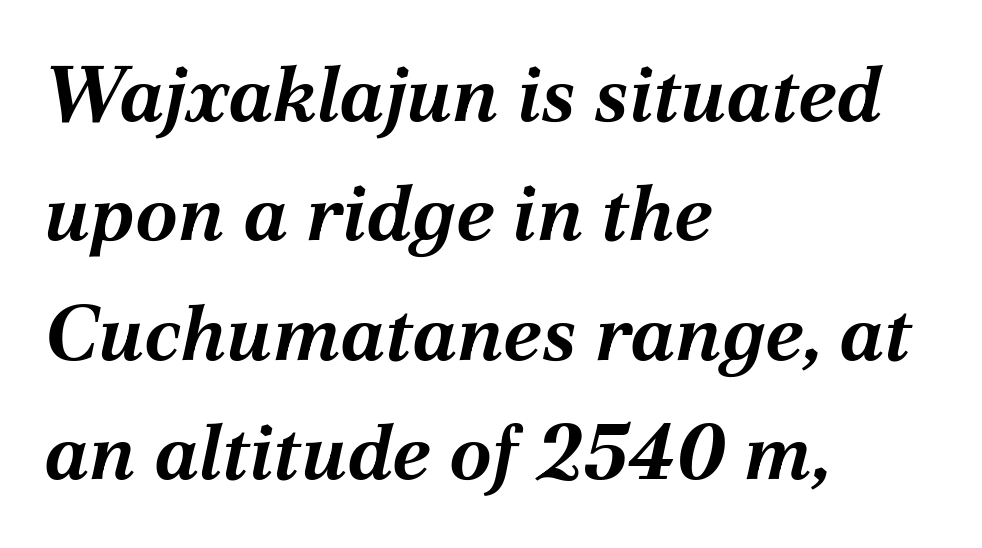
The image shows 77 px bold type, italic (leaning right); set left-aligned, normal line spacing (1.55x), normal letter spacing, not underlined; medium stroke contrast and a medium x-height.
